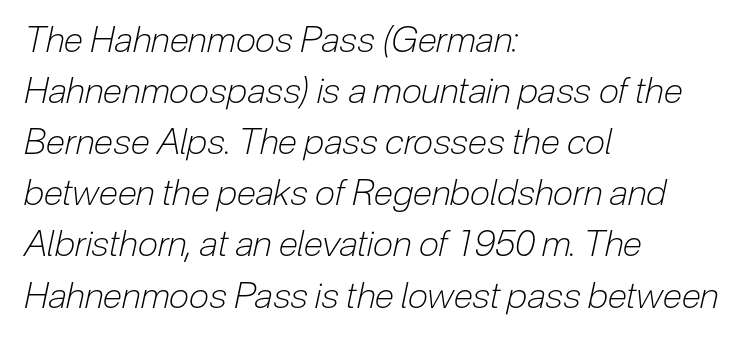
Q: Is the text bold? A: No.
Q: Is the text italic (slanted)? A: Yes, it leans right by about 12 degrees.
Q: Is the text underlined? A: No.
Q: How is the paragraph aligned? A: Left-aligned.
Q: Is the spacing between letters normal or unusually wide? A: Normal.
Q: Is the spacing between lines tight, normal or loose? A: Normal.
Q: Width (condensed, normal, or wide)? A: Condensed.
Q: Stroke contrast? A: Low.
Q: x-height? A: Medium.
Q: Monospaced? A: No.
